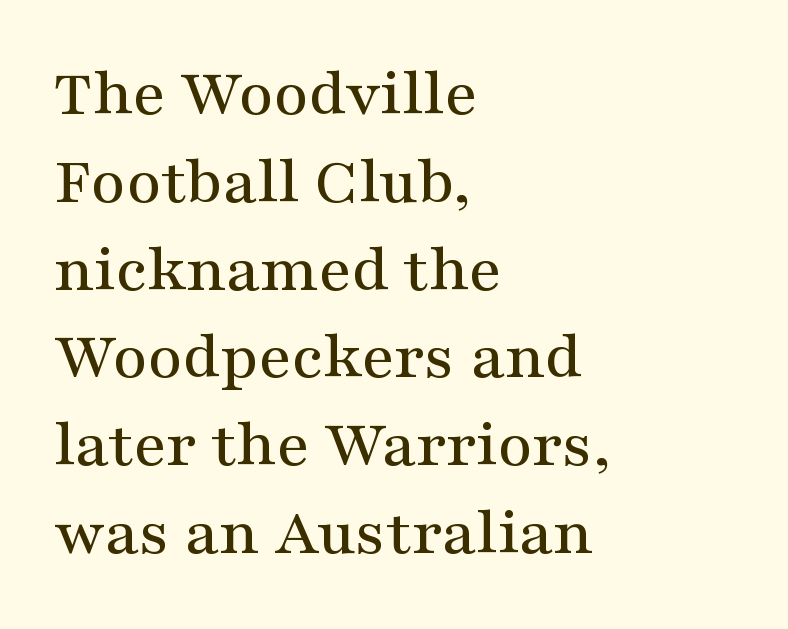
The words here are not underlined. The paragraph shown leans on its left margin. The letterforms sit shoulder to shoulder at normal distance. Summary of vertical rhythm: regular, with standard interline spacing. The characters display serif detailing at their extremities. Note the varied advance widths — an 'i' is clearly narrower than an 'm'.
